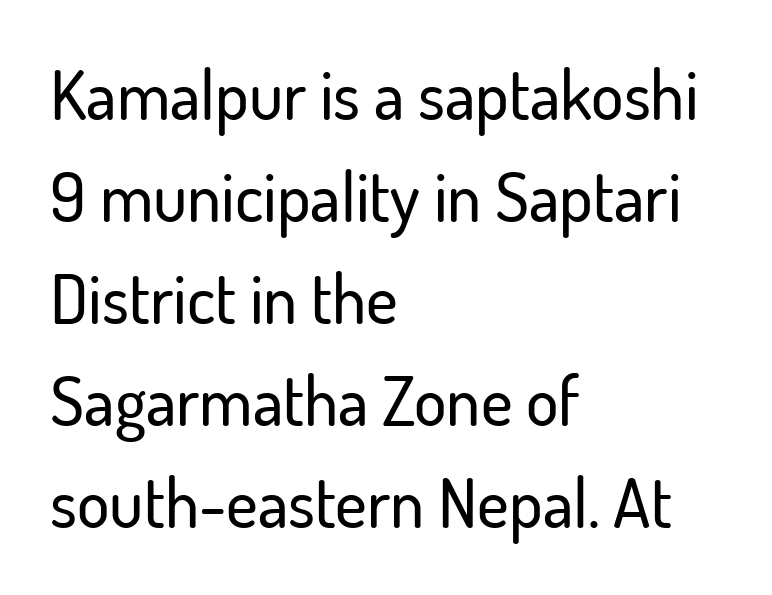
Regarding leading, the lines here are spaced in the standard way. Anything drawn beneath the words? Only blank space. The lines in this sample share a left origin and differ only in where they stop. What kind of face is this? One without serifs — a sans.
